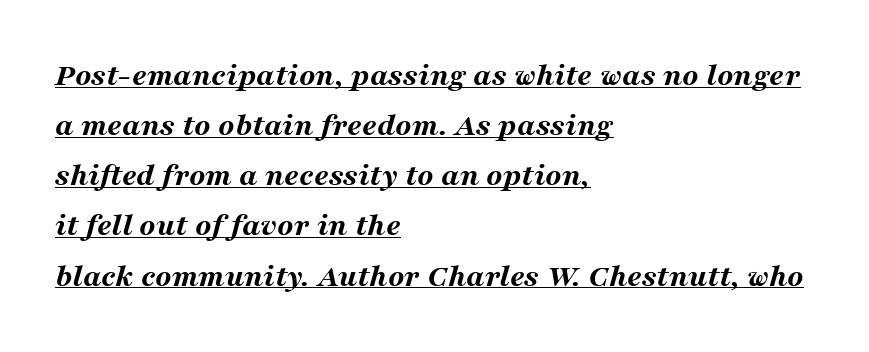
The image shows 33 px bold, wide type, italic (leaning right); set left-aligned, normal line spacing (1.52x), normal letter spacing, underlined; medium stroke contrast and a medium x-height.
